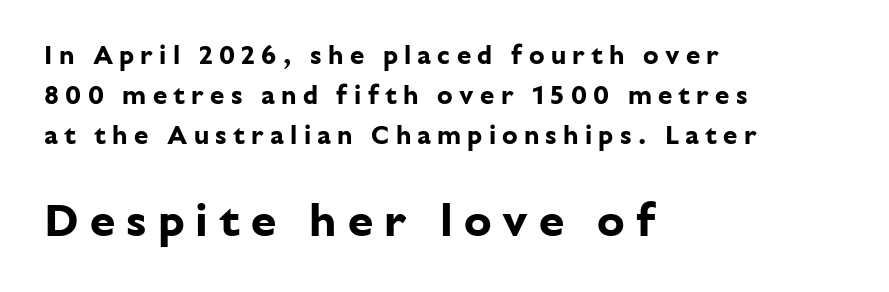
The image shows 46 px bold sans-serif type, upright; set left-aligned, normal line spacing (1.54x), unusually wide letter spacing (+0.24 em), not underlined; the second (bottom) block is 1.77x larger; low stroke contrast and a medium x-height.
